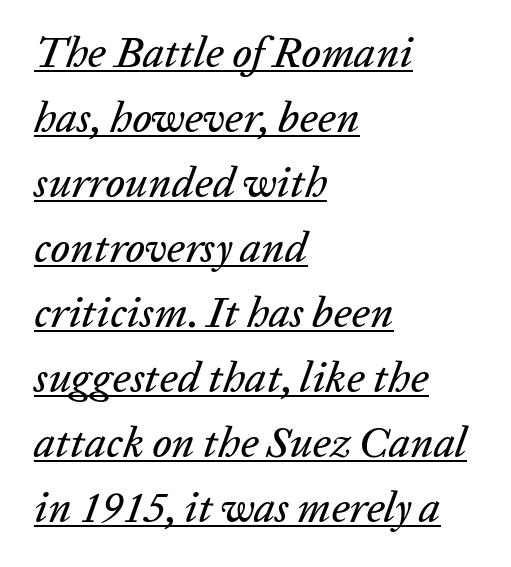
{"italic": "yes", "lean": "right", "slant_degrees": 20, "width": "normal", "stroke_contrast": "low", "x_height": "medium", "monospaced": "no", "underline": "yes", "align": "left", "line_spacing": "normal", "line_spacing_ratio": 1.51, "letter_spacing": "normal", "letter_spacing_em": 0.0, "glyph_px": 43}
